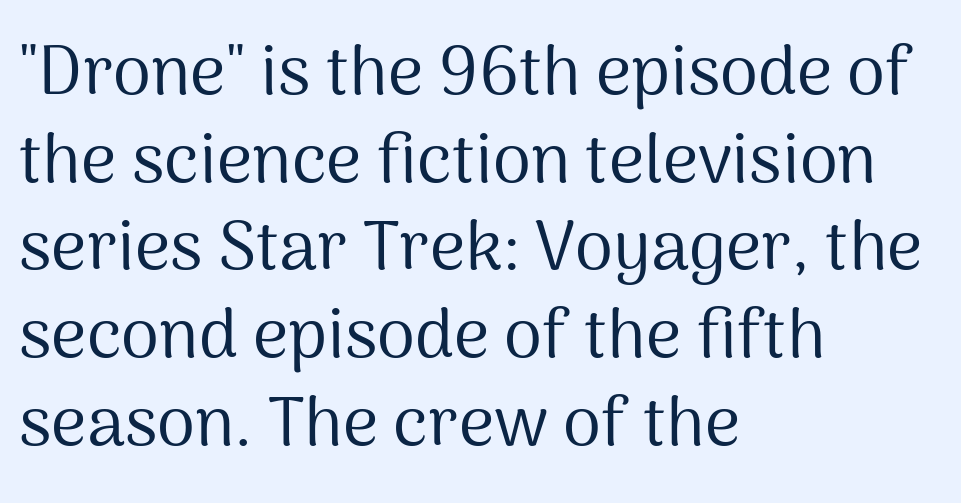
Q: Is the text bold? A: No.
Q: Is the text italic (slanted)? A: No, it is upright.
Q: Is the typeface a serif or a sans-serif typeface? A: Sans-serif.
Q: Is the text underlined? A: No.
Q: How is the paragraph aligned? A: Left-aligned.
Q: Is the spacing between letters normal or unusually wide? A: Normal.
Q: Is the spacing between lines tight, normal or loose? A: Normal.
Q: Width (condensed, normal, or wide)? A: Normal.
Q: Stroke contrast? A: Medium.
Q: x-height? A: Medium.
Q: Monospaced? A: No.
